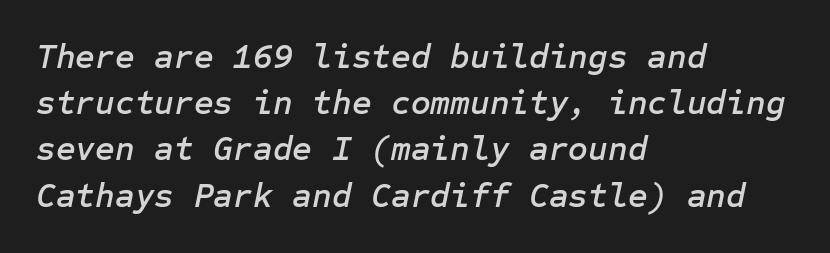
When letters slant like this, we call the style italic. Between one letter and the next there's only the usual sliver of space. The space directly below the letters is spotless. Compared with a centered layout, this one pins lines to the left instead. Whoever set this chose a conventional vertical rhythm.
